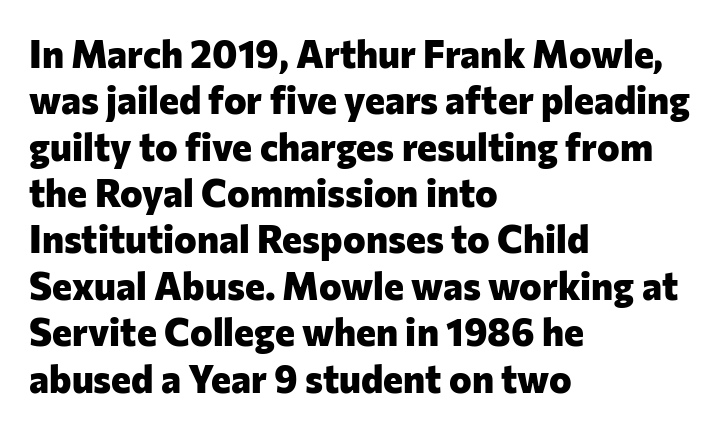
Q: Is the text bold? A: Yes.
Q: Is the text italic (slanted)? A: No, it is upright.
Q: Is the typeface a serif or a sans-serif typeface? A: Sans-serif.
Q: Is the text underlined? A: No.
Q: How is the paragraph aligned? A: Left-aligned.
Q: Is the spacing between letters normal or unusually wide? A: Normal.
Q: Width (condensed, normal, or wide)? A: Normal.
Q: Stroke contrast? A: Low.
Q: x-height? A: Medium.
Q: Monospaced? A: No.
